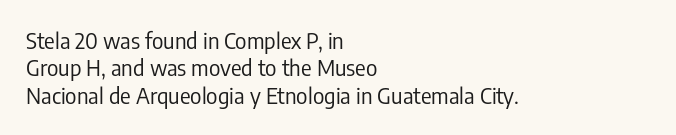
Rendered with straight, roman letterforms. Weight: not bold — regular or lighter. Words appear dense and cohesive because spacing is normal. Horizontal alignment here is leftward, the default for most running prose. A clean baseline with only descenders dipping below it.
